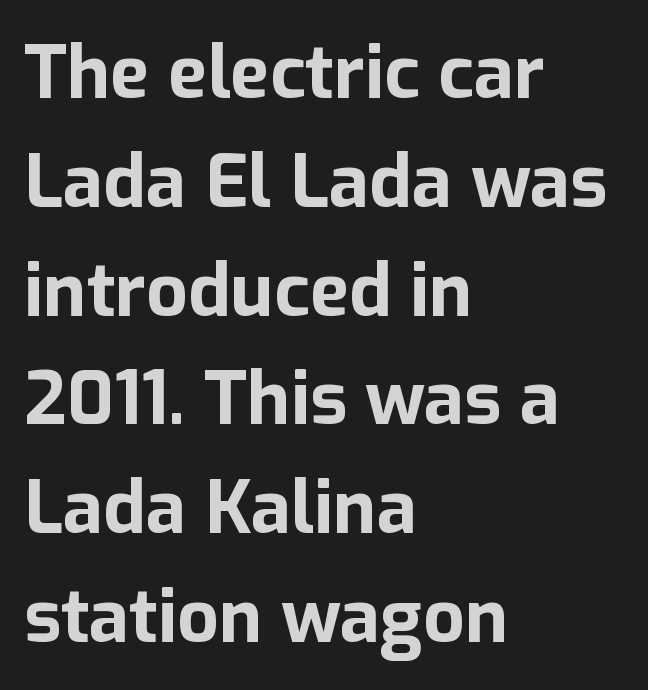
This sample uses plain, unmodified letter spacing. A normal amount of white space separates one row of letters from the next. Which margin do the lines hug? The left one — the right edge is uneven. Just letters on the line, the space beneath them empty.
